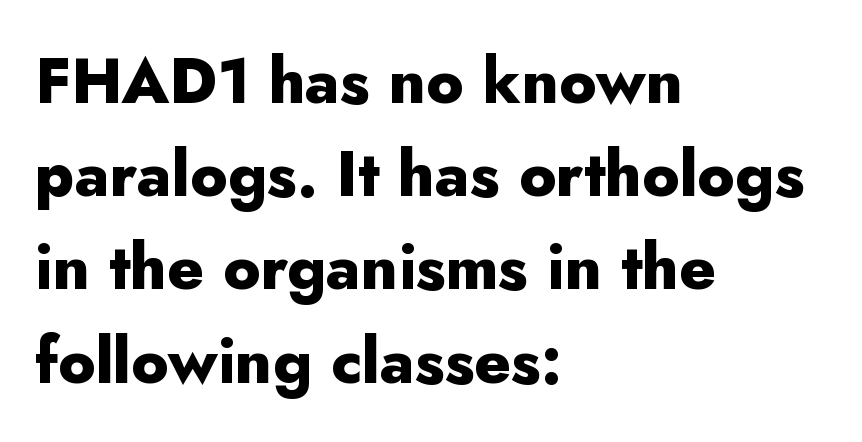
The image shows 63 px heavy sans-serif type, upright; set left-aligned, normal line spacing (1.48x), normal letter spacing, not underlined; low stroke contrast and a small x-height.
